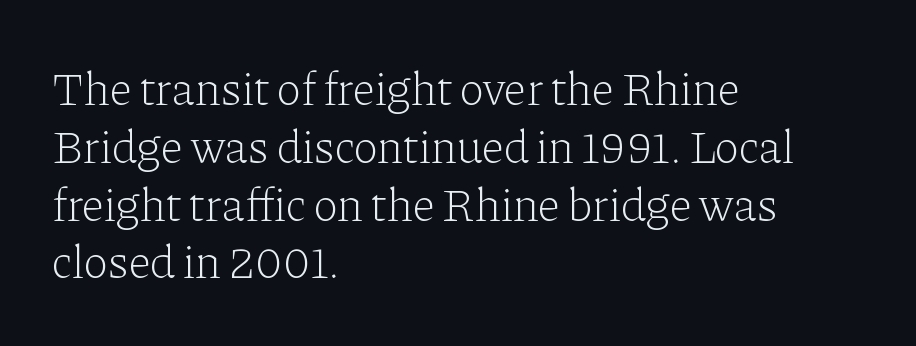
The image shows 47 px light serif type, upright; set left-aligned, line spacing 1.23x, normal letter spacing, not underlined; low stroke contrast and a medium x-height.
